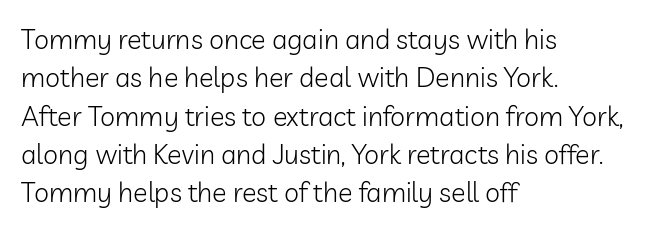
The image shows 27 px text type, upright; set left-aligned, normal line spacing (1.42x), normal letter spacing, not underlined.
